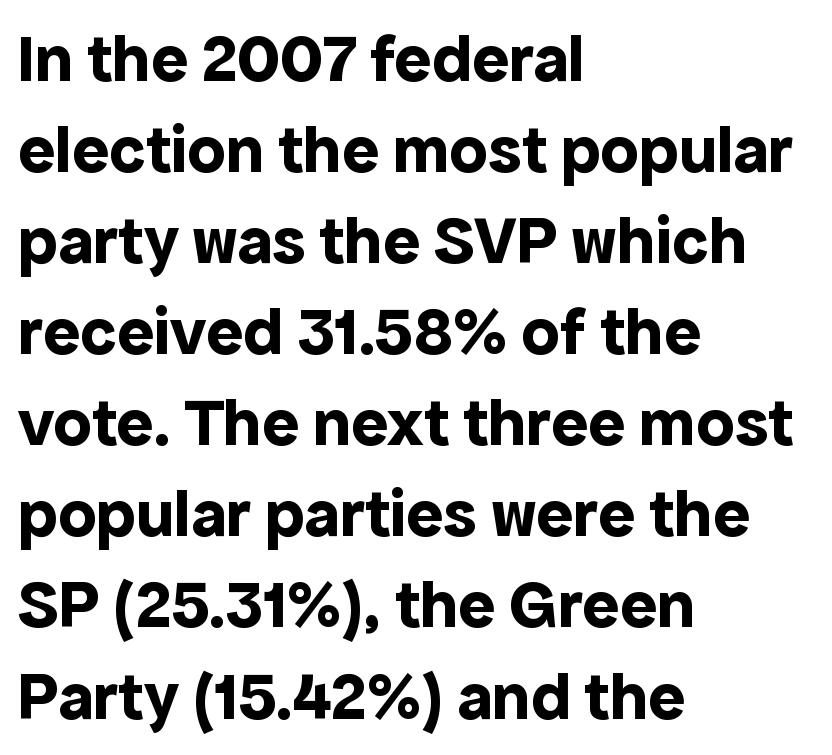
The image shows 69 px bold sans-serif type, upright; set left-aligned, normal line spacing (1.32x), normal letter spacing, not underlined; a medium x-height.
